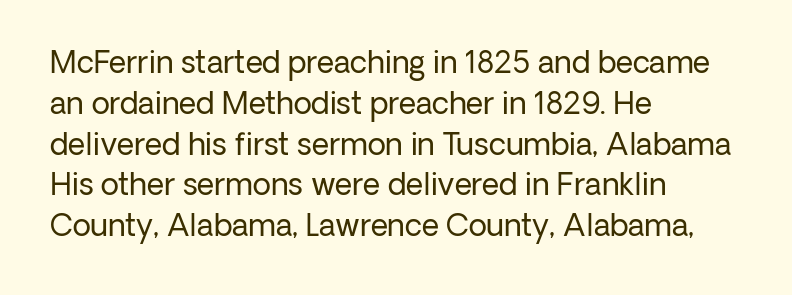
Q: Is the text bold? A: No.
Q: Is the text italic (slanted)? A: No, it is upright.
Q: Is the typeface a serif or a sans-serif typeface? A: Sans-serif.
Q: Is the text underlined? A: No.
Q: How is the paragraph aligned? A: Left-aligned.
Q: Is the spacing between letters normal or unusually wide? A: Normal.
Q: Is the spacing between lines tight, normal or loose? A: Normal.
Q: Width (condensed, normal, or wide)? A: Normal.
Q: Stroke contrast? A: Low.
Q: x-height? A: Medium.
Q: Monospaced? A: No.
